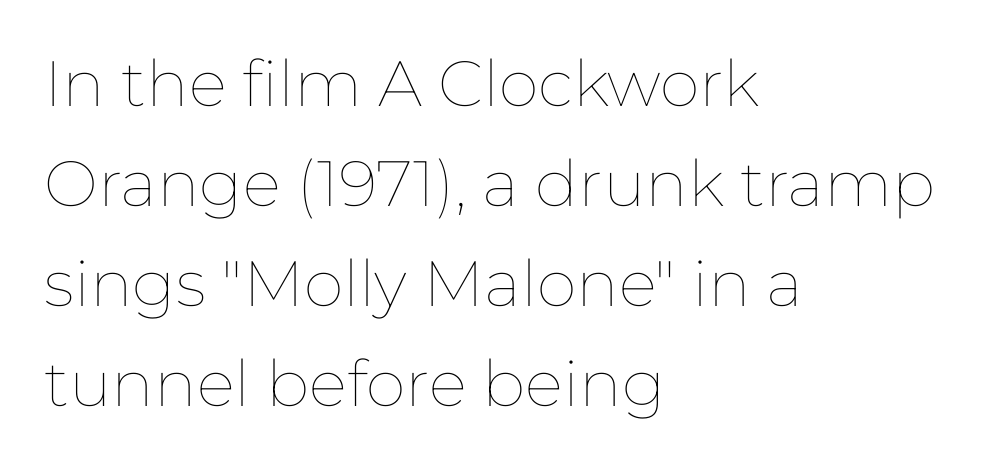
The image shows 64 px thin type, upright; set left-aligned, normal line spacing (1.56x), normal letter spacing, not underlined; low stroke contrast and a medium x-height.
